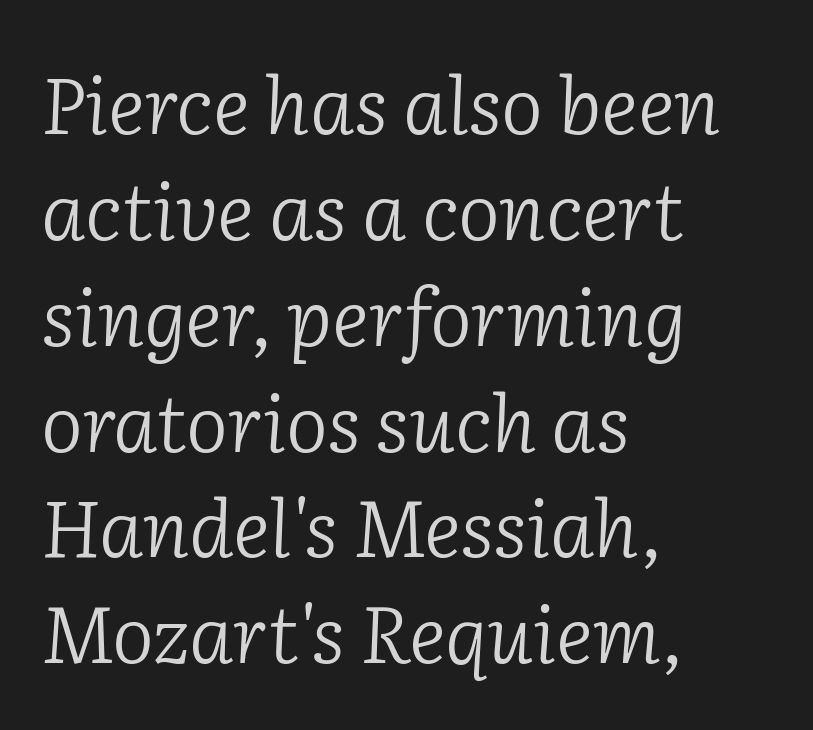
Q: Is the text bold? A: No.
Q: Is the text italic (slanted)? A: Yes, it leans right by about 2 degrees.
Q: Is the typeface a serif or a sans-serif typeface? A: Serif.
Q: Is the text underlined? A: No.
Q: How is the paragraph aligned? A: Left-aligned.
Q: Is the spacing between letters normal or unusually wide? A: Normal.
Q: Is the spacing between lines tight, normal or loose? A: Normal.
Q: Width (condensed, normal, or wide)? A: Normal.
Q: Stroke contrast? A: Low.
Q: x-height? A: Medium.
Q: Monospaced? A: No.
